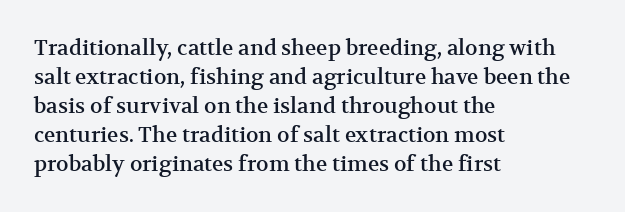
Q: Is the text italic (slanted)? A: No, it is upright.
Q: Is the text underlined? A: No.
Q: How is the paragraph aligned? A: Left-aligned.
Q: Is the spacing between letters normal or unusually wide? A: Normal.
Q: Is the spacing between lines tight, normal or loose? A: Normal.
